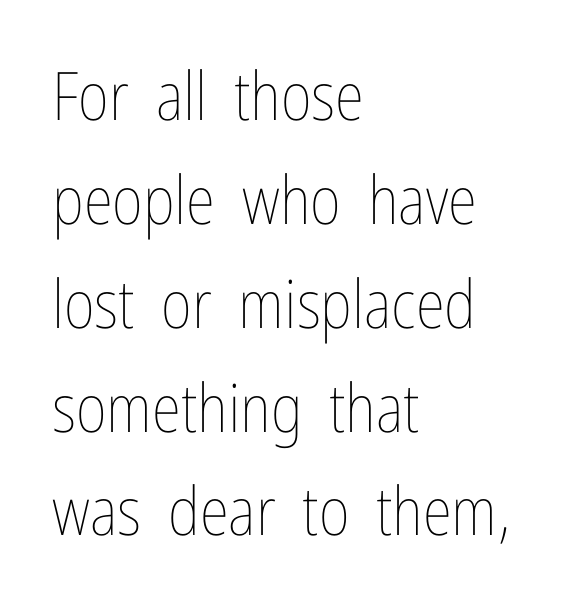
The image shows 67 px thin, condensed type, upright; set left-aligned, normal line spacing (1.55x), normal letter spacing, not underlined; low stroke contrast and a medium x-height.
